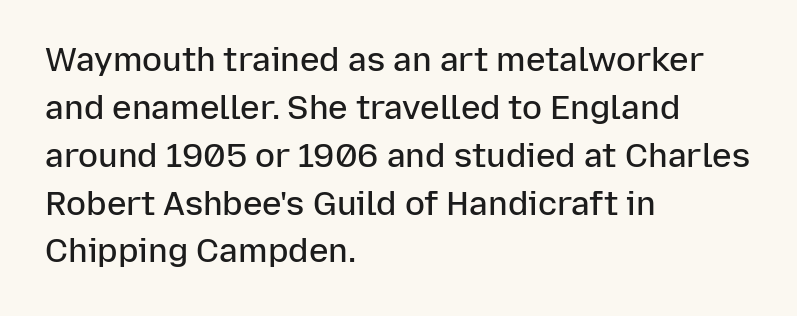
The image shows 33 px semibold sans-serif type, upright; set left-aligned, normal line spacing (1.45x), normal letter spacing, not underlined; low stroke contrast and a medium x-height.
